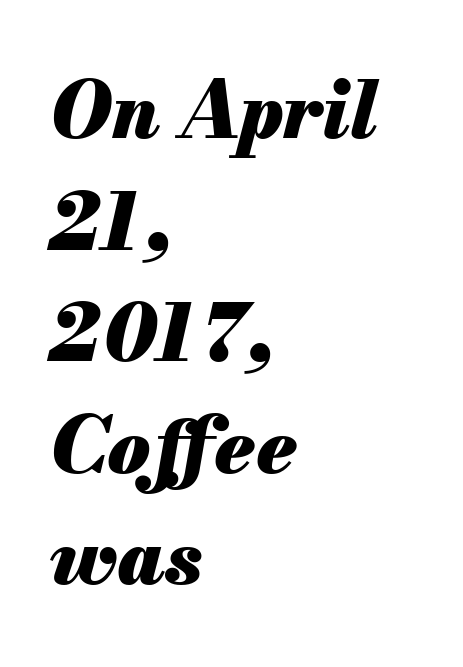
Q: Is the text bold? A: Yes.
Q: Is the text italic (slanted)? A: Yes, it leans right by about 13 degrees.
Q: Is the text underlined? A: No.
Q: How is the paragraph aligned? A: Left-aligned.
Q: Is the spacing between letters normal or unusually wide? A: Normal.
Q: Is the spacing between lines tight, normal or loose? A: Normal.
Q: Width (condensed, normal, or wide)? A: Normal.
Q: Stroke contrast? A: Medium.
Q: x-height? A: Small.
Q: Monospaced? A: No.
